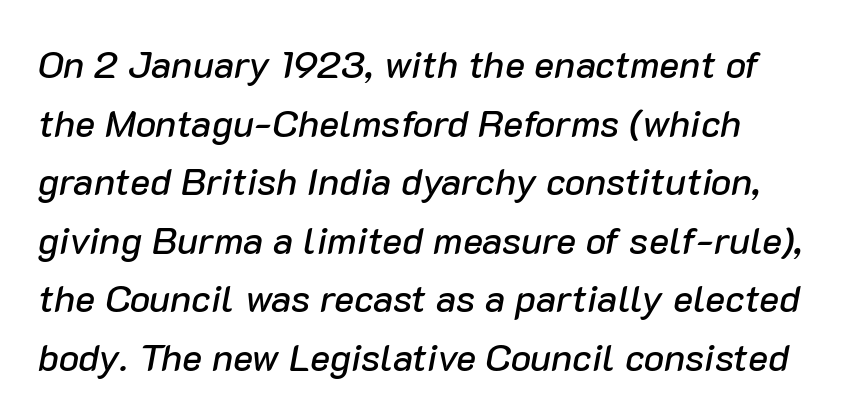
Looks like regular typesetting: each glyph gets only the width it needs. Vertically, the passage feels balanced, rows spaced as you'd expect. Letters rest on an invisible, unmarked baseline. Every character sits at an angle, as italics do.
